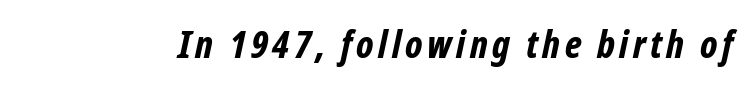
Q: Is the text bold? A: Yes.
Q: Is the text italic (slanted)? A: Yes, it leans right by about 12 degrees.
Q: Is the text underlined? A: No.
Q: Width (condensed, normal, or wide)? A: Condensed.
Q: Stroke contrast? A: Low.
Q: x-height? A: Medium.
Q: Monospaced? A: No.
